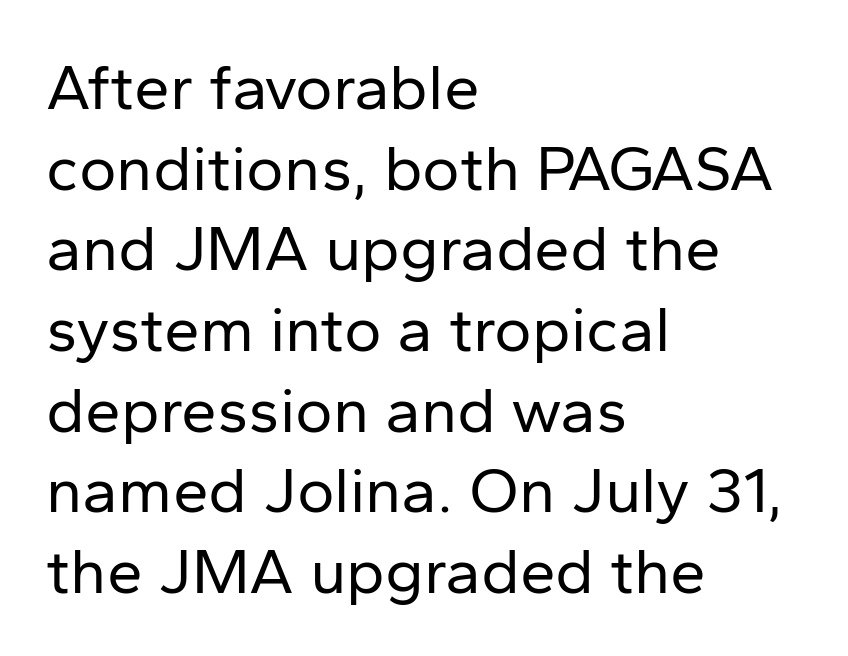
The image shows 64 px regular-weight sans-serif type, upright; set left-aligned, normal line spacing (1.26x), normal letter spacing, not underlined; low stroke contrast and a medium x-height.
